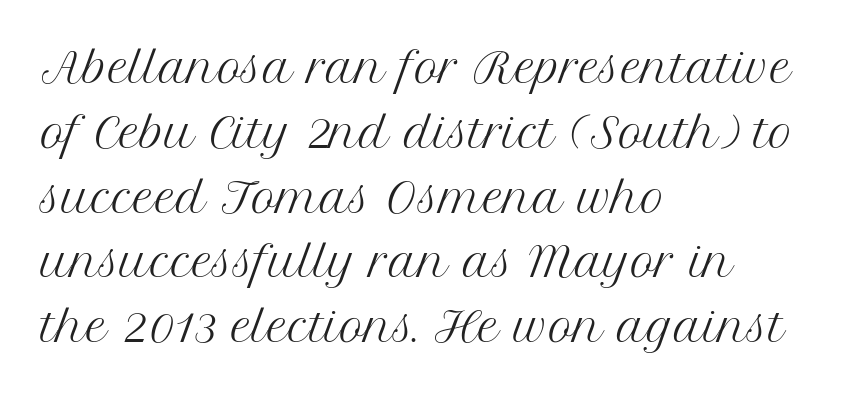
The image shows 41 px regular-weight type; set left-aligned, normal line spacing (1.58x), normal letter spacing, not underlined; medium stroke contrast and a medium x-height.
